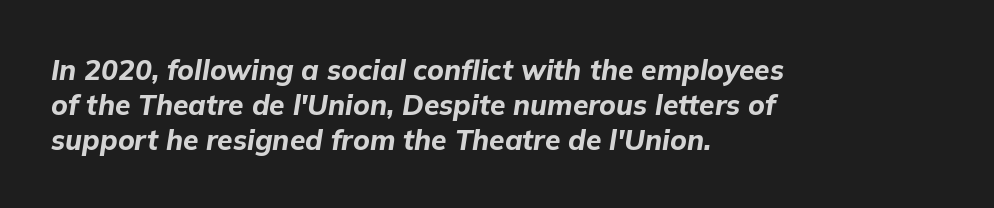
{"italic": "yes", "lean": "right", "slant_degrees": 9, "bold": "yes", "weight": "bold", "width": "normal", "stroke_contrast": "low", "x_height": "medium", "monospaced": "no", "underline": "no", "align": "left", "line_spacing": "normal", "line_spacing_ratio": 1.25, "letter_spacing": "normal", "letter_spacing_em": 0.0, "glyph_px": 28}
